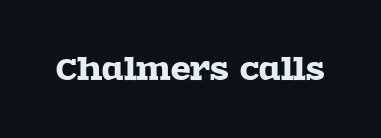
The image shows 29 px wide serif type, upright; set normal letter spacing, not underlined; a large x-height.
